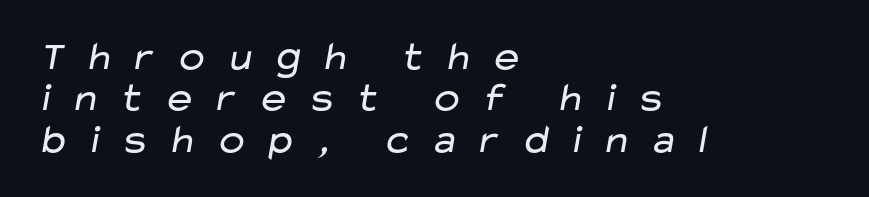
{"serif": "no", "bold": "no", "weight": "regular", "width": "wide", "stroke_contrast": "low", "x_height": "medium", "monospaced": "no", "underline": "no", "align": "left", "line_spacing": "tight", "line_spacing_ratio": 1.01, "letter_spacing": "wide", "letter_spacing_em": 0.41, "glyph_px": 41}
